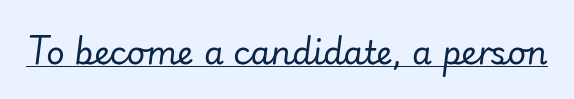
{"italic": "yes", "lean": "right", "slant_degrees": 7, "bold": "no", "weight": "regular", "width": "normal", "stroke_contrast": "low", "x_height": "small", "monospaced": "no", "underline": "yes", "letter_spacing": "normal", "letter_spacing_em": 0.0, "glyph_px": 32}
